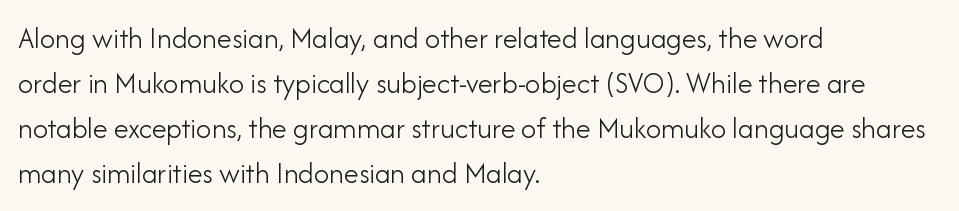
{"serif": "no", "italic": "no", "bold": "no", "weight": "light", "width": "normal", "stroke_contrast": "low", "x_height": "small", "monospaced": "no", "underline": "no", "align": "left", "line_spacing": "normal", "line_spacing_ratio": 1.5, "letter_spacing": "normal", "letter_spacing_em": 0.0, "glyph_px": 30}
